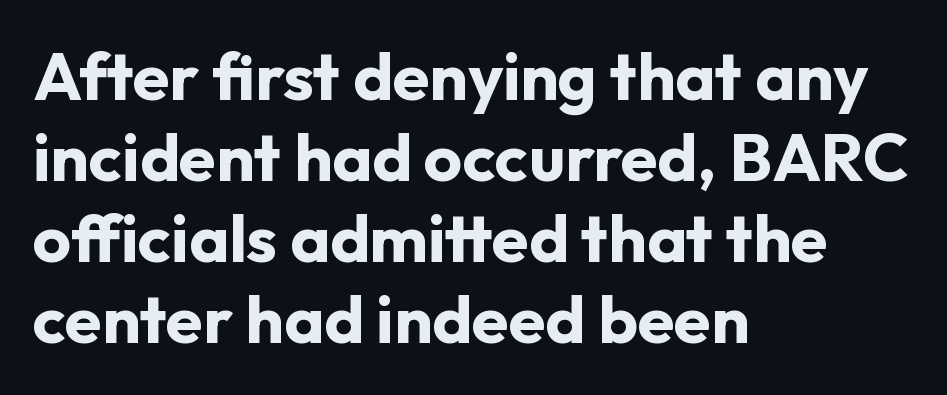
Letter spacing: default. Stroke terminals: plain, sans-serif. A typesetter would call this proportional, since set widths differ per character. Caption: multi-line text, flush left, ragged right. Each glyph is drawn with heavy, bold strokes. Quick note: not italic, upright.
